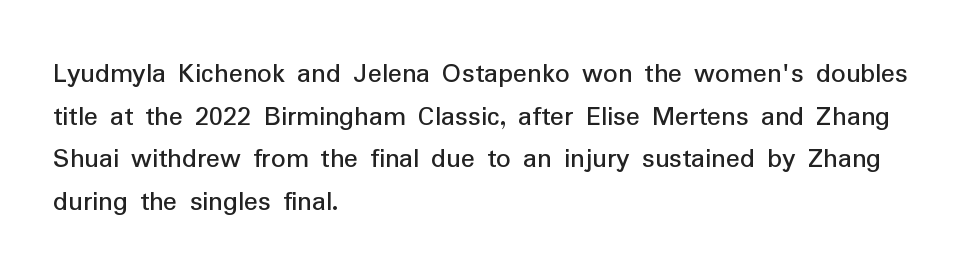
The specimen omits any rule beneath the text block's lines. This is sans-serif lettering, the kind often seen on screens and signage. Horizontally, the lines are justified to the leading edge only. Evenly set lines give the paragraph a standard silhouette. The specimen reads as upright at a glance. Stroke mass is kept to a normal reading level or below.
